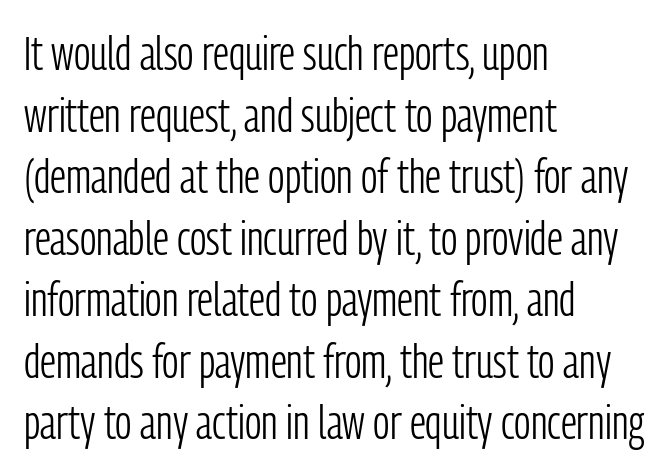
Q: Is the text bold? A: No.
Q: Is the text italic (slanted)? A: No, it is upright.
Q: Is the typeface a serif or a sans-serif typeface? A: Sans-serif.
Q: Is the text underlined? A: No.
Q: How is the paragraph aligned? A: Left-aligned.
Q: Is the spacing between letters normal or unusually wide? A: Normal.
Q: Is the spacing between lines tight, normal or loose? A: Normal.
Q: Width (condensed, normal, or wide)? A: Condensed.
Q: Stroke contrast? A: Low.
Q: x-height? A: Medium.
Q: Monospaced? A: No.
